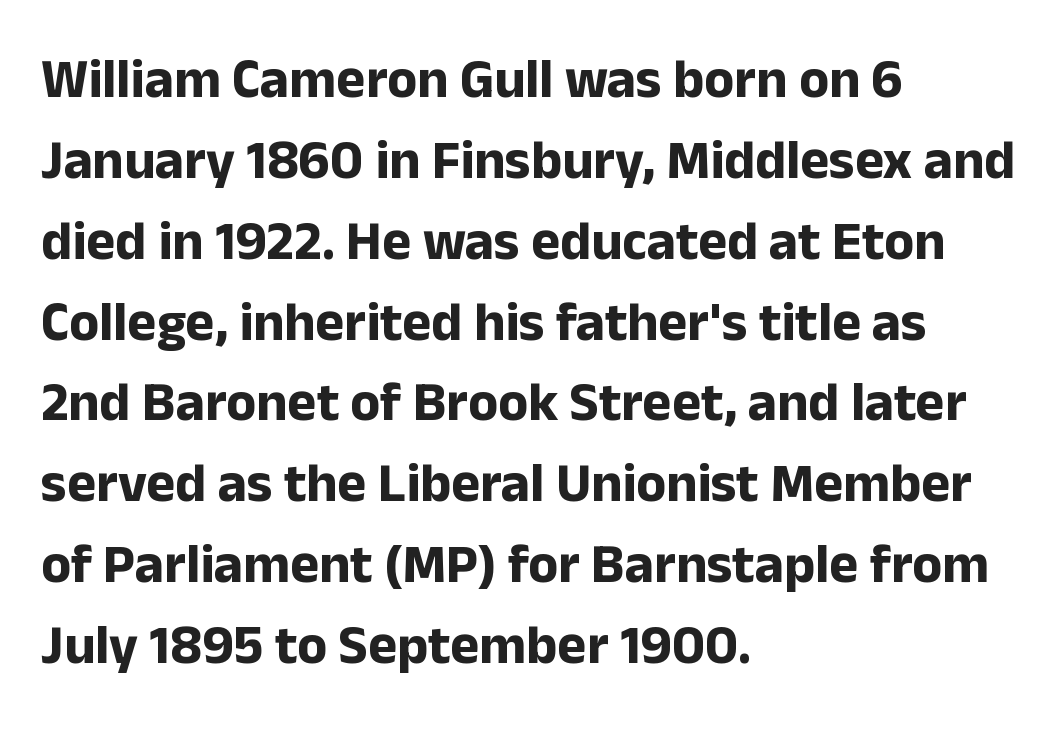
Quick note: not italic, upright. The lines in this sample share a left origin and differ only in where they stop. This sample uses a sans-serif face. This sample has the flowing, uneven cadence of proportional lettering.
